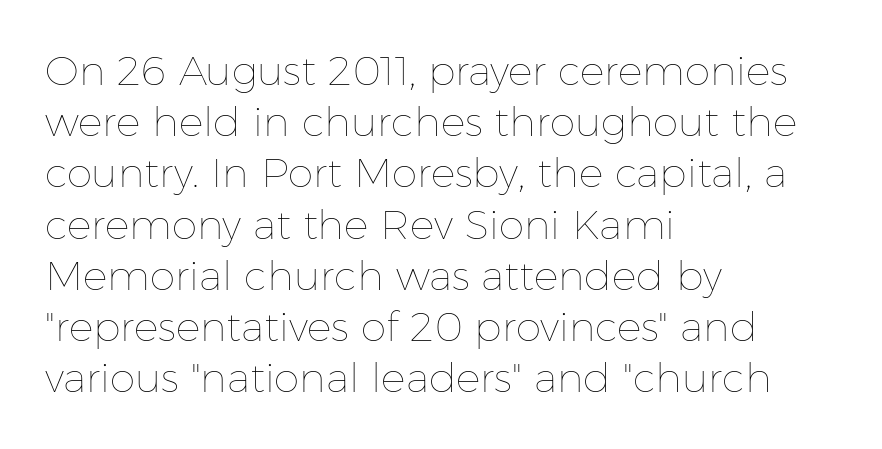
Has an underline been added? It has not. There is no visible air inserted between adjacent glyphs. The passage shown is not bold in any degree. No italicization has been applied; the sample stays upright. If you drew a ruler down the left edge, every line would touch it.
